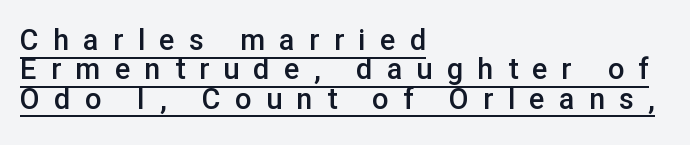
Q: Is the text bold? A: Semi-bold.
Q: Is the text italic (slanted)? A: No, it is upright.
Q: Is the typeface a serif or a sans-serif typeface? A: Sans-serif.
Q: Is the text underlined? A: Yes.
Q: How is the paragraph aligned? A: Left-aligned.
Q: Is the spacing between letters normal or unusually wide? A: Unusually wide.
Q: Is the spacing between lines tight, normal or loose? A: Tight.
Q: Width (condensed, normal, or wide)? A: Normal.
Q: Stroke contrast? A: Low.
Q: x-height? A: Medium.
Q: Monospaced? A: No.
